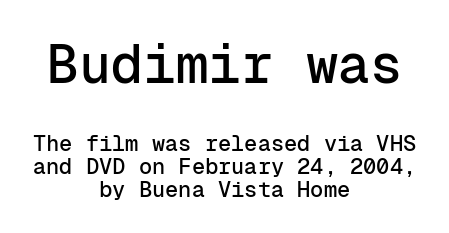
Q: Is the text italic (slanted)? A: No, it is upright.
Q: Is the typeface a serif or a sans-serif typeface? A: Sans-serif.
Q: Is the text underlined? A: No.
Q: How is the paragraph aligned? A: Centered.
Q: Is the spacing between letters normal or unusually wide? A: Normal.
Q: Is the spacing between lines tight, normal or loose? A: Tight.
Q: Which block of text is set in a larger size, the first (top) or the second (bottom)? A: The first (top) one.
Q: Width (condensed, normal, or wide)? A: Normal.
Q: Stroke contrast? A: Low.
Q: x-height? A: Medium.
Q: Monospaced? A: Yes.
